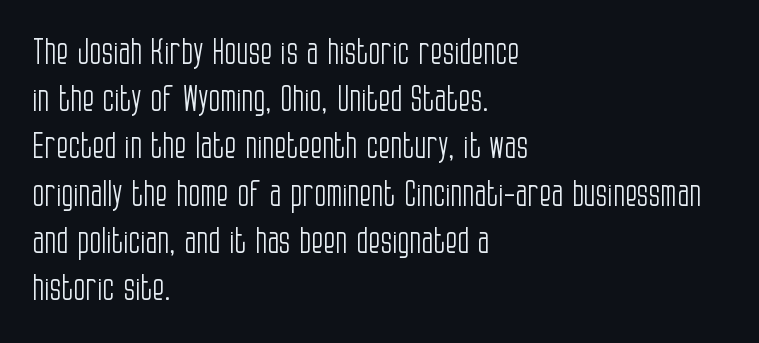
{"serif": "no", "italic": "no", "bold": "no", "weight": "light", "width": "condensed", "stroke_contrast": "low", "x_height": "large", "monospaced": "no", "underline": "no", "align": "left", "line_spacing": "normal", "line_spacing_ratio": 1.35, "letter_spacing": "normal", "letter_spacing_em": 0.0, "glyph_px": 35}
